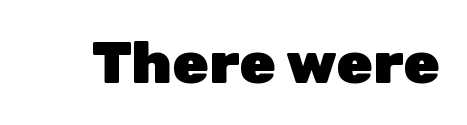
In terms of posture, this sample is upright. Typesetter's note: full bold, strokes at maximum text heaviness. Each word holds together tightly as a unit, with standard inter-letter gaps. The zone under the glyphs is completely vacant.
